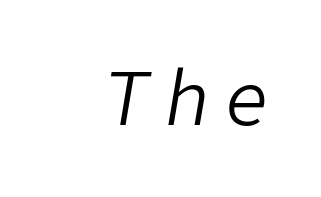
{"italic": "yes", "lean": "right", "slant_degrees": 9, "bold": "no", "weight": "light", "width": "normal", "stroke_contrast": "low", "x_height": "medium", "monospaced": "no", "underline": "no", "letter_spacing": "wide", "letter_spacing_em": 0.24, "glyph_px": 73}
